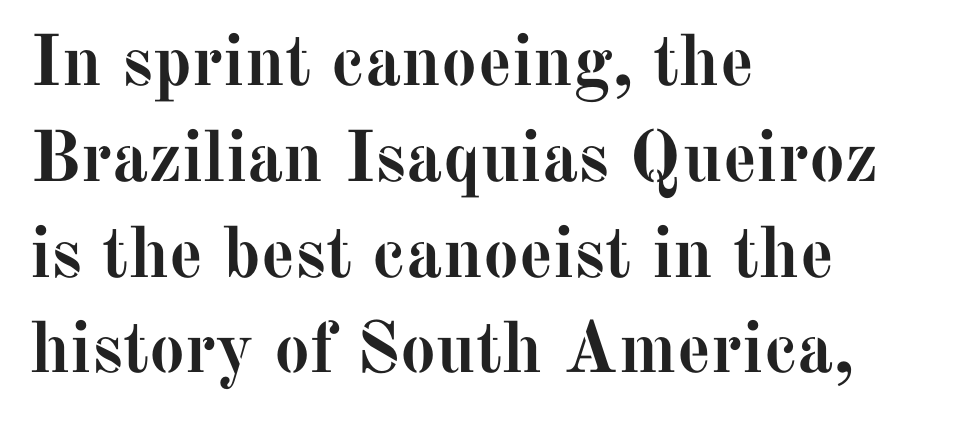
These lines keep a tight, regular rhythm from letter to letter. Descenders hang freely into open space. These lines carry a lot of weight — the face is fully bold. Whoever set this chose a conventional vertical rhythm. The typeface chosen for these lines features serifs. The typesetter chose a ragged-right arrangement here.
